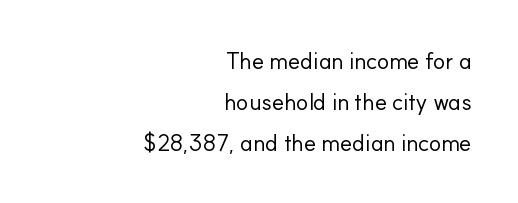
Teacher's note: observe the even right margin — that is flush-right alignment. The strokes carry an ordinary text weight at most. No italicization has been applied; the sample stays upright. This rendering leaves character spacing at its baseline value.
